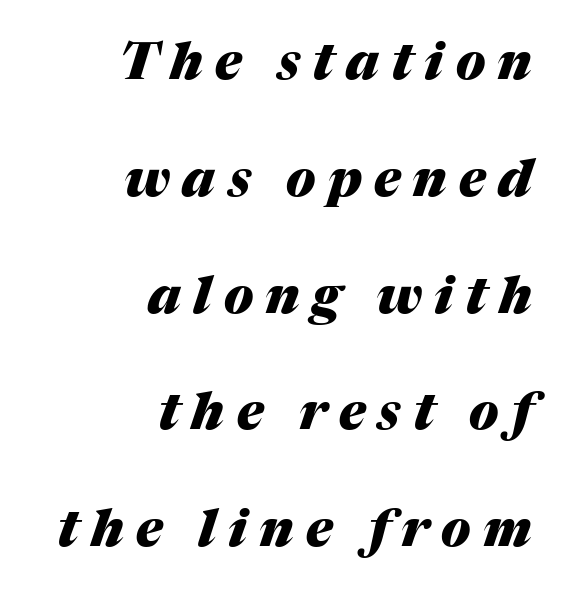
The image shows 51 px heavy type, italic (leaning right); set right-aligned, loose line spacing (2.29x), unusually wide letter spacing (+0.24 em), not underlined; medium stroke contrast and a medium x-height.
